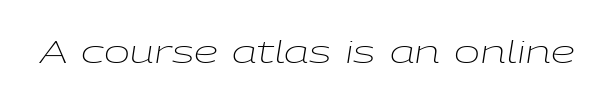
The image shows 31 px light, wide type, italic (leaning right); set normal letter spacing, not underlined; low stroke contrast and a medium x-height.
